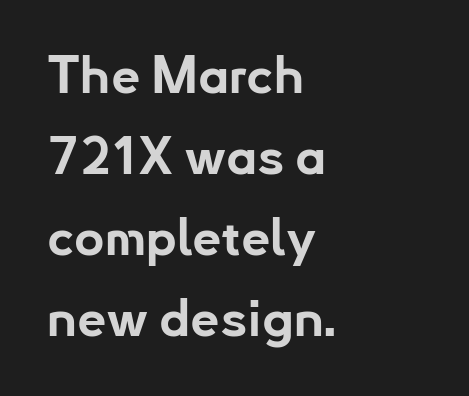
Q: Is the text bold? A: Yes.
Q: Is the text italic (slanted)? A: No, it is upright.
Q: Is the typeface a serif or a sans-serif typeface? A: Sans-serif.
Q: Is the text underlined? A: No.
Q: How is the paragraph aligned? A: Left-aligned.
Q: Is the spacing between letters normal or unusually wide? A: Normal.
Q: Is the spacing between lines tight, normal or loose? A: Normal.
Q: Width (condensed, normal, or wide)? A: Normal.
Q: Stroke contrast? A: Low.
Q: x-height? A: Small.
Q: Monospaced? A: No.
